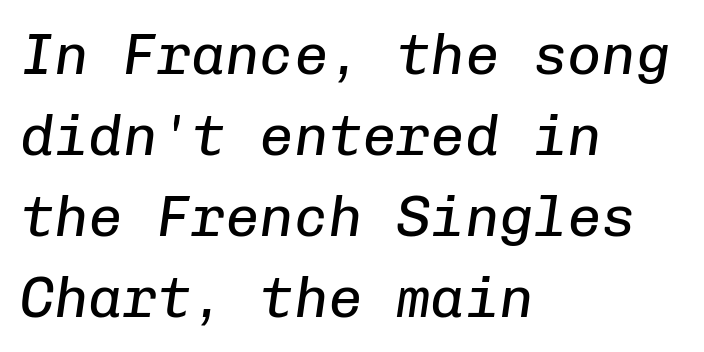
The image shows 57 px regular-weight type, italic (leaning right), monospaced; set left-aligned, normal line spacing (1.42x), normal letter spacing, not underlined; low stroke contrast and a medium x-height.
